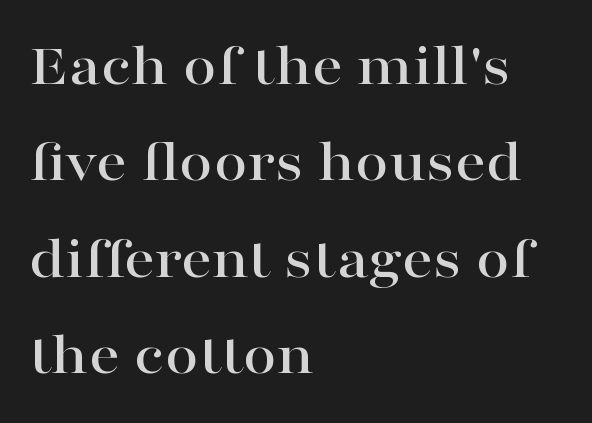
The image shows 61 px wide serif type, upright; set left-aligned, normal line spacing (1.58x), normal letter spacing, not underlined; high stroke contrast and a medium x-height.
